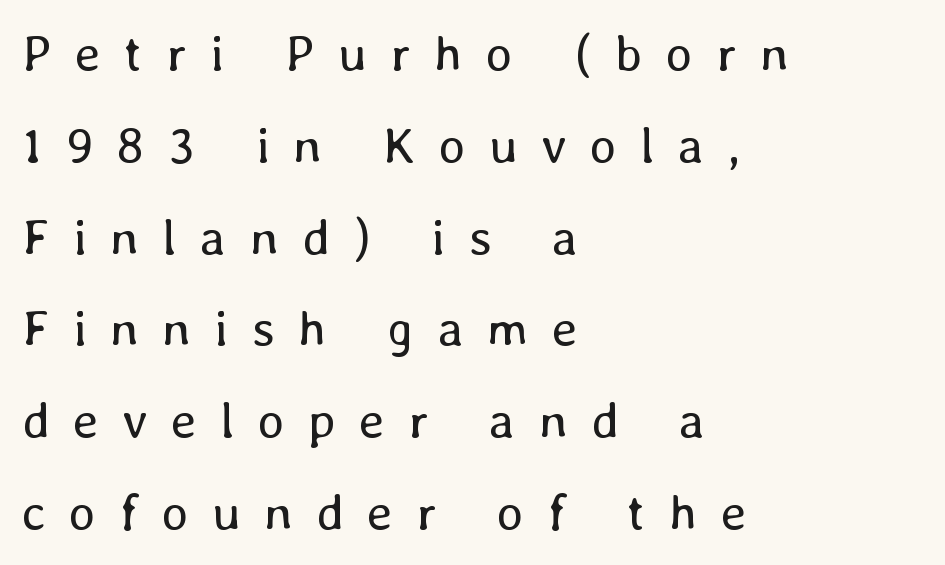
Q: Is the text bold? A: No.
Q: Is the text italic (slanted)? A: No, it is upright.
Q: Is the text underlined? A: No.
Q: How is the paragraph aligned? A: Left-aligned.
Q: Is the spacing between letters normal or unusually wide? A: Unusually wide.
Q: Width (condensed, normal, or wide)? A: Normal.
Q: Stroke contrast? A: Low.
Q: x-height? A: Medium.
Q: Monospaced? A: No.
